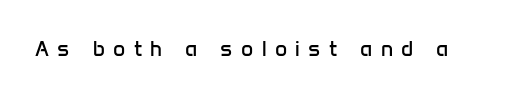
Q: Is the text bold? A: No.
Q: Is the text italic (slanted)? A: No, it is upright.
Q: Is the text underlined? A: No.
Q: Is the spacing between letters normal or unusually wide? A: Unusually wide.
